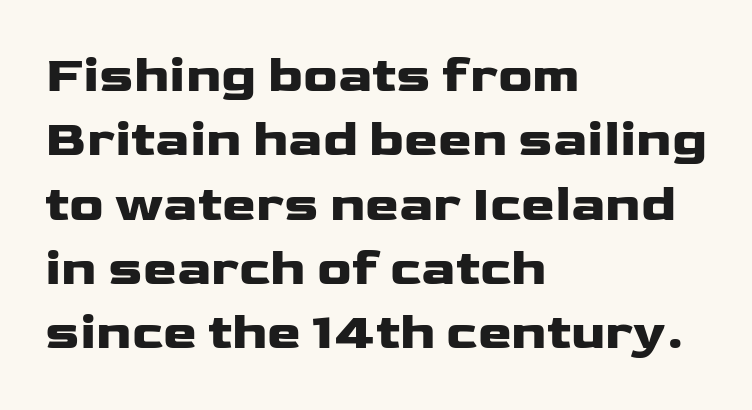
The image shows 51 px heavy, wide sans-serif type, upright; set left-aligned, normal line spacing (1.26x), normal letter spacing, not underlined; low stroke contrast and a medium x-height.
